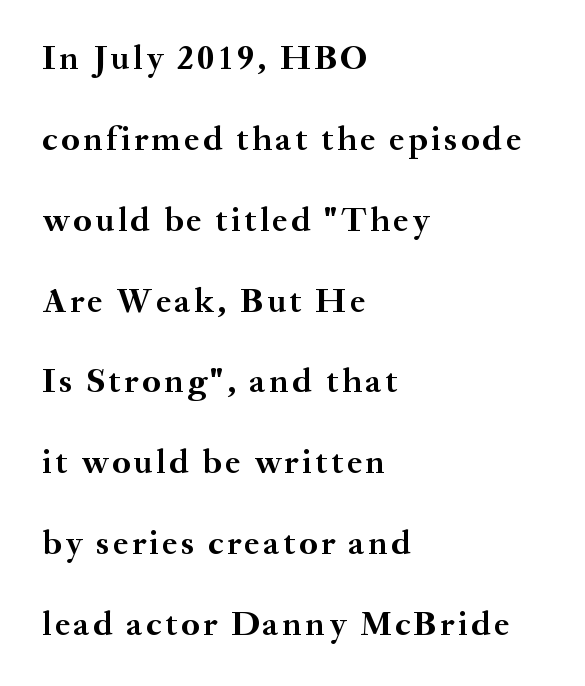
Q: Is the text bold? A: Yes.
Q: Is the text italic (slanted)? A: No, it is upright.
Q: Is the typeface a serif or a sans-serif typeface? A: Serif.
Q: Is the text underlined? A: No.
Q: How is the paragraph aligned? A: Left-aligned.
Q: Is the spacing between lines tight, normal or loose? A: Loose.
Q: Width (condensed, normal, or wide)? A: Normal.
Q: Stroke contrast? A: Medium.
Q: x-height? A: Small.
Q: Monospaced? A: No.
